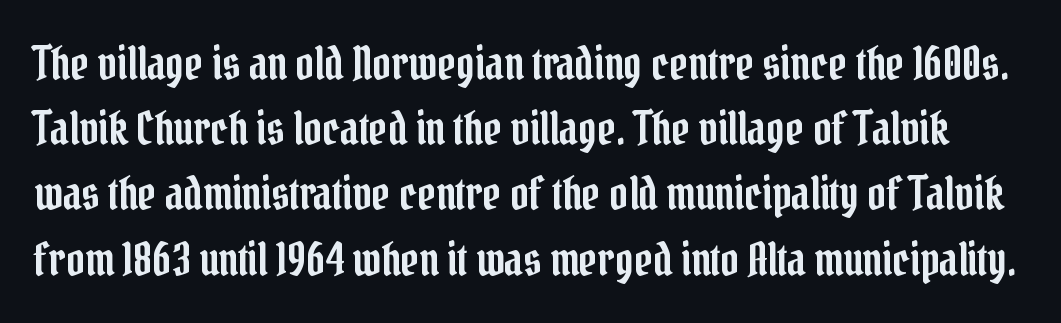
The image shows 45 px condensed serif type, upright; set normal line spacing (1.45x), normal letter spacing, not underlined; low stroke contrast and a medium x-height.
